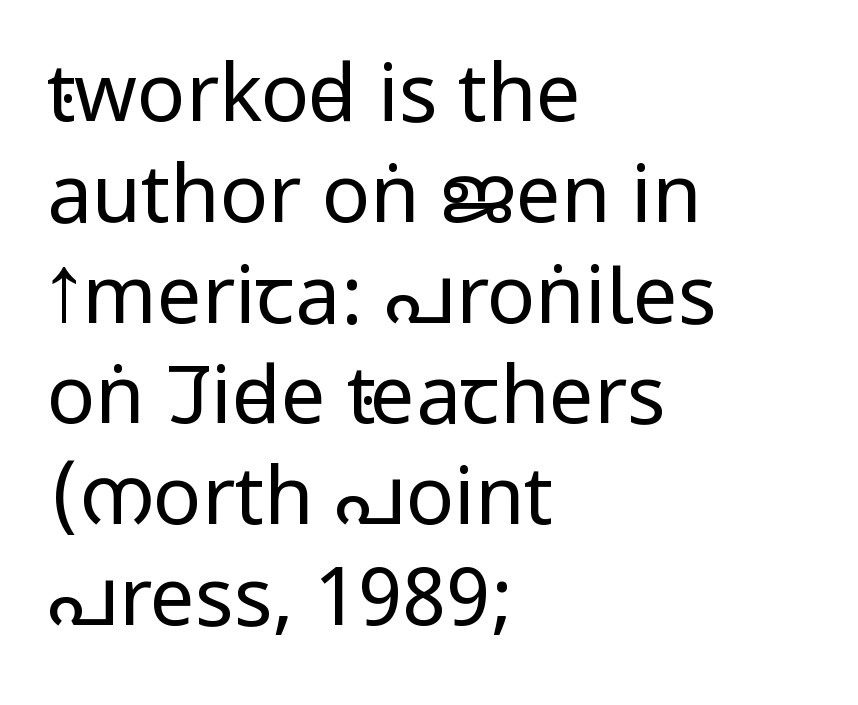
A sans-serif font was chosen for this passage. Think of a printed novel: that variable character pitch is what you see here. The block of text has a typical density, with ordinary space between rows. Weight: in the light-to-regular range. Underline: absent.
